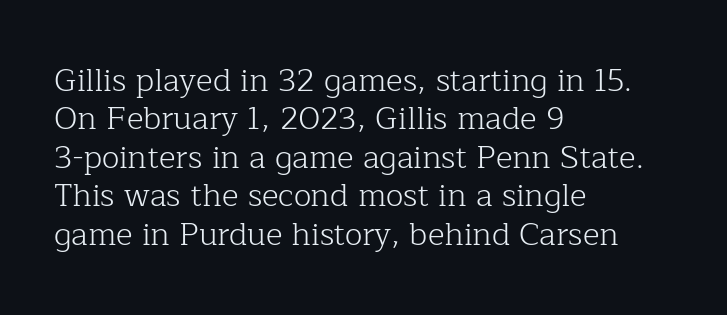
The image shows 32 px light serif type, upright; set left-aligned, line spacing 1.2x, normal letter spacing, not underlined; low stroke contrast and a medium x-height.
